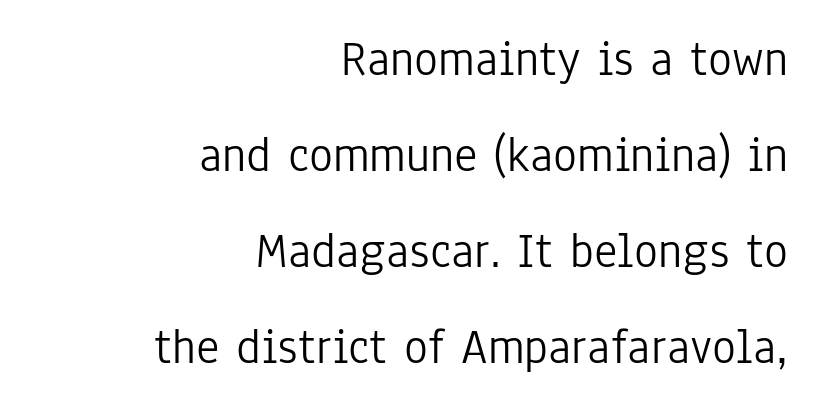
Where is the straight margin? On the right. The designer went with a sans here, leaving each stem footless. Bare-footed words on every line. Nothing unusual about the tracking: characters are spaced as the font intends. A quiet, ordinary-to-light weight characterises the typeface.
